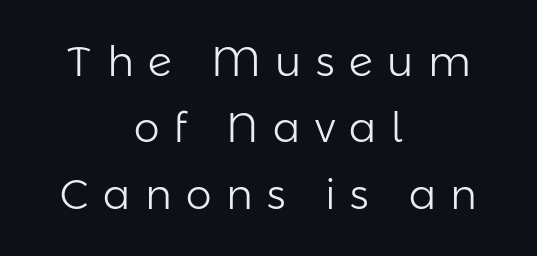
{"serif": "no", "italic": "no", "bold": "no", "weight": "light", "width": "normal", "stroke_contrast": "low", "x_height": "medium", "monospaced": "no", "underline": "no", "align": "center", "line_spacing": "normal", "line_spacing_ratio": 1.62, "letter_spacing": "wide", "letter_spacing_em": 0.35, "glyph_px": 41}
